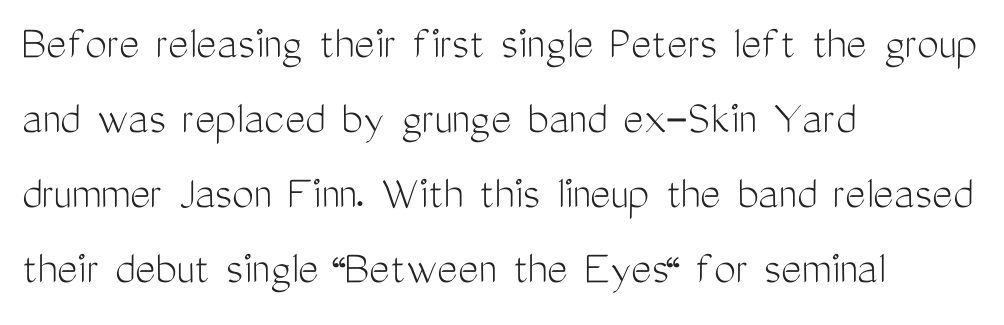
The image shows 49 px light, condensed sans-serif type, upright; set left-aligned, normal line spacing (1.53x), normal letter spacing, not underlined; medium stroke contrast and a medium x-height.
